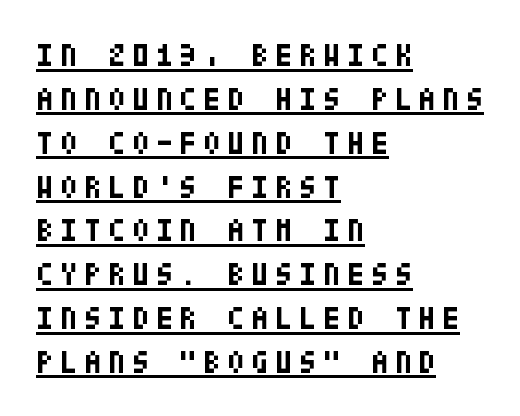
Q: Is the text bold? A: Yes.
Q: Is the text italic (slanted)? A: No, it is upright.
Q: Is the typeface a serif or a sans-serif typeface? A: Sans-serif.
Q: Is the text underlined? A: Yes.
Q: How is the paragraph aligned? A: Left-aligned.
Q: Is the spacing between letters normal or unusually wide? A: Unusually wide.
Q: Is the spacing between lines tight, normal or loose? A: Normal.
Q: Width (condensed, normal, or wide)? A: Condensed.
Q: Stroke contrast? A: Low.
Q: x-height? A: Large.
